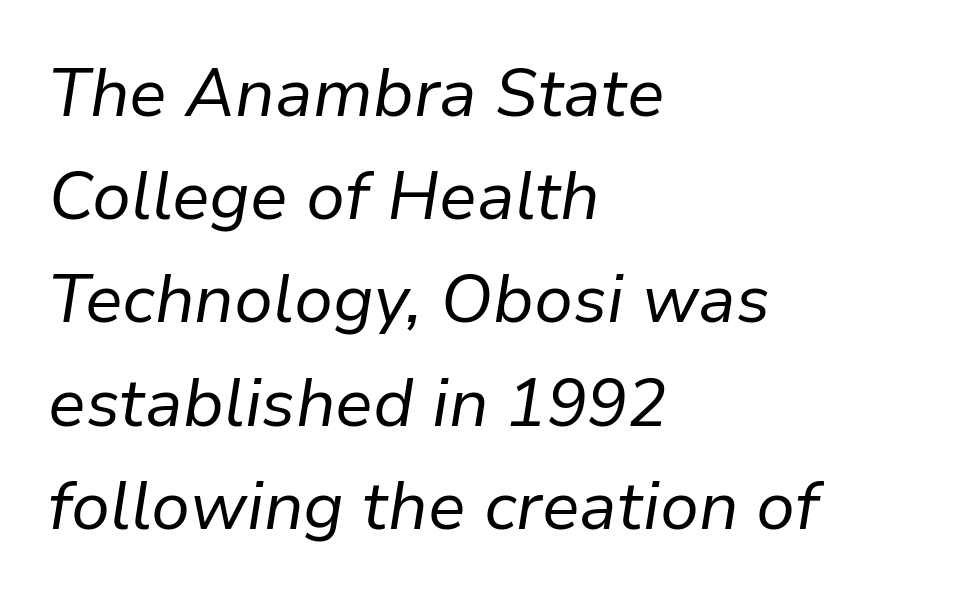
The image shows 67 px regular-weight type, italic (leaning right); set left-aligned, normal line spacing (1.54x), normal letter spacing, not underlined; low stroke contrast and a medium x-height.
